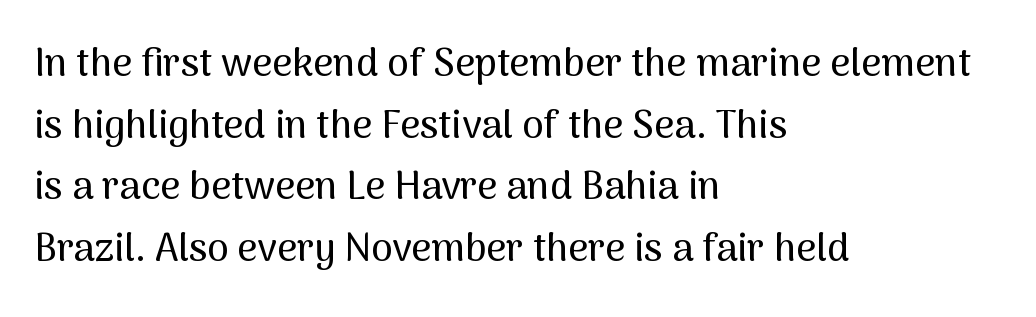
The image shows 39 px sans-serif type, upright; set left-aligned, normal line spacing (1.58x), normal letter spacing, not underlined; medium stroke contrast and a medium x-height.
